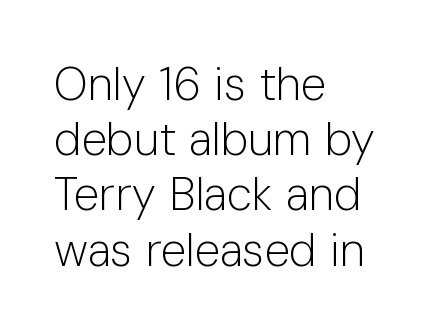
{"serif": "no", "italic": "no", "bold": "no", "weight": "light", "width": "normal", "stroke_contrast": "low", "x_height": "medium", "monospaced": "no", "underline": "no", "align": "left", "line_spacing_ratio": 1.2, "letter_spacing": "normal", "letter_spacing_em": 0.0, "glyph_px": 46}
